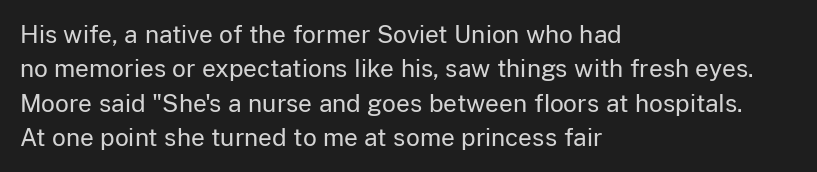
{"italic": "no", "bold": "no", "underline": "no", "align": "left", "line_spacing": "normal", "line_spacing_ratio": 1.43, "letter_spacing": "normal", "letter_spacing_em": 0.0, "glyph_px": 24}
